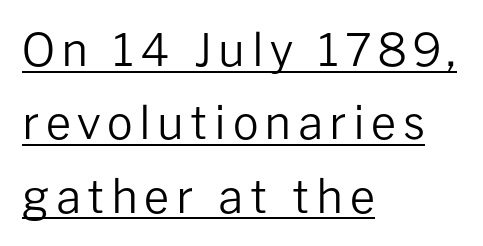
{"serif": "no", "italic": "no", "bold": "no", "weight": "regular", "width": "normal", "stroke_contrast": "low", "x_height": "medium", "monospaced": "no", "underline": "yes", "align": "left", "line_spacing": "normal", "line_spacing_ratio": 1.63, "glyph_px": 45}
